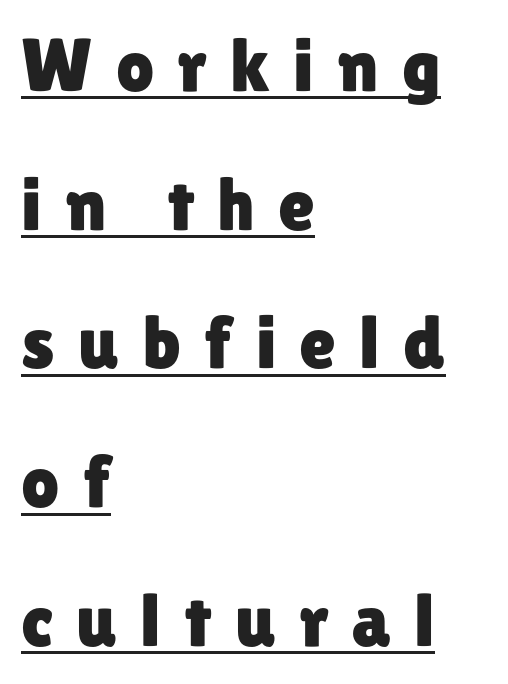
{"serif": "no", "italic": "no", "width": "normal", "stroke_contrast": "low", "x_height": "medium", "monospaced": "no", "underline": "yes", "align": "left", "line_spacing_ratio": 1.85, "letter_spacing": "wide", "letter_spacing_em": 0.31, "glyph_px": 75}
